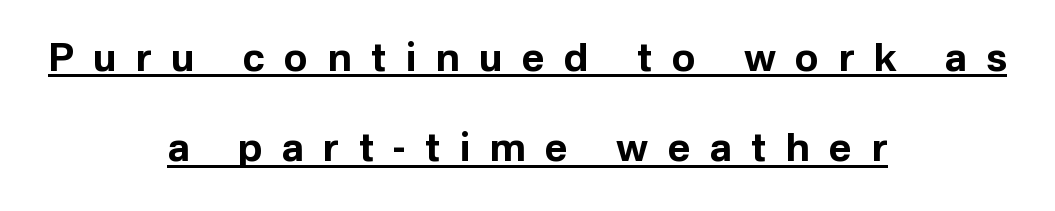
The image shows 39 px bold sans-serif type, upright; set centered, loose line spacing (2.32x), unusually wide letter spacing (+0.5 em), underlined; low stroke contrast and a medium x-height.
